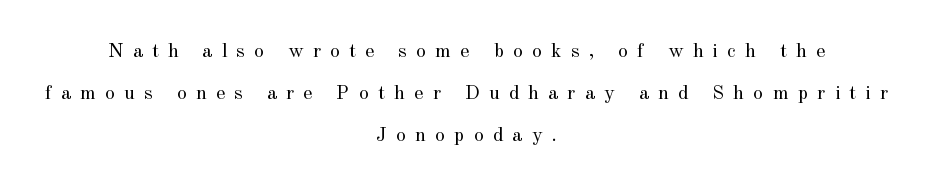
Q: Is the text bold? A: No.
Q: Is the text italic (slanted)? A: No, it is upright.
Q: Is the text underlined? A: No.
Q: How is the paragraph aligned? A: Centered.
Q: Is the spacing between letters normal or unusually wide? A: Unusually wide.
Q: Is the spacing between lines tight, normal or loose? A: Loose.
